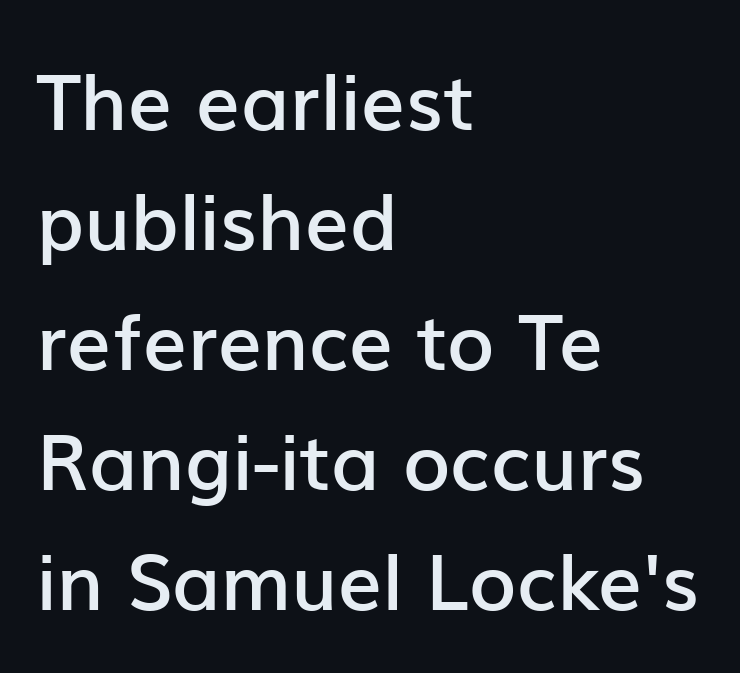
{"serif": "no", "italic": "no", "bold": "semi", "weight": "semibold", "width": "normal", "stroke_contrast": "low", "x_height": "medium", "monospaced": "no", "underline": "no", "align": "left", "line_spacing": "normal", "line_spacing_ratio": 1.54, "letter_spacing": "normal", "letter_spacing_em": 0.0, "glyph_px": 78}
